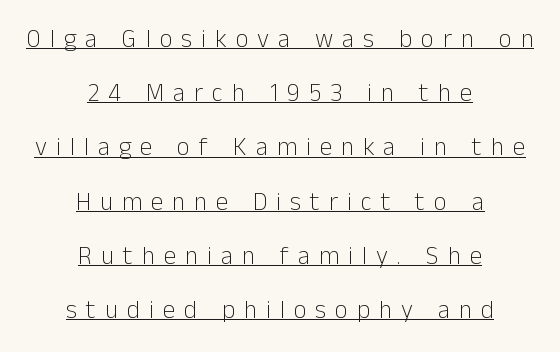
The image shows 25 px text type, upright; set centered, loose line spacing (2.17x), unusually wide letter spacing (+0.36 em), underlined.
